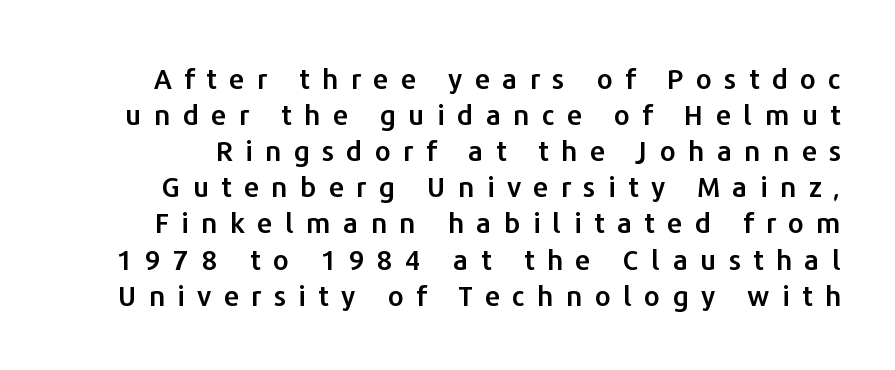
Q: Is the text italic (slanted)? A: No, it is upright.
Q: Is the typeface a serif or a sans-serif typeface? A: Sans-serif.
Q: Is the text underlined? A: No.
Q: Is the spacing between letters normal or unusually wide? A: Unusually wide.
Q: Is the spacing between lines tight, normal or loose? A: Normal.
Q: Width (condensed, normal, or wide)? A: Normal.
Q: Stroke contrast? A: Low.
Q: x-height? A: Medium.
Q: Monospaced? A: No.
